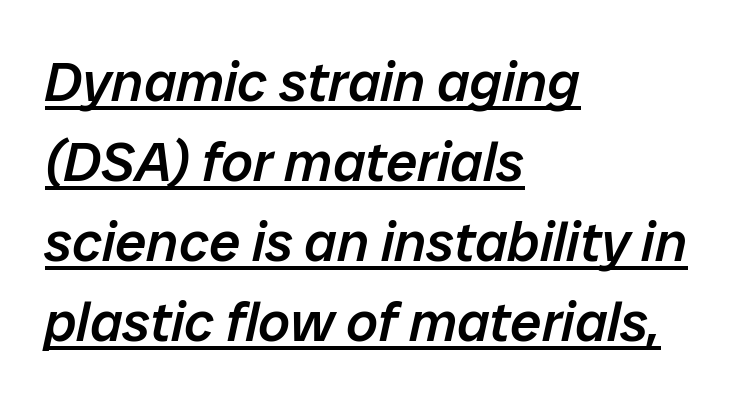
Proportional: the letters do not fall into vertical columns. A typesetter would mark this as italic. Layout note: lines flush left. Students, this is semibold: more ink than regular, less than bold.
